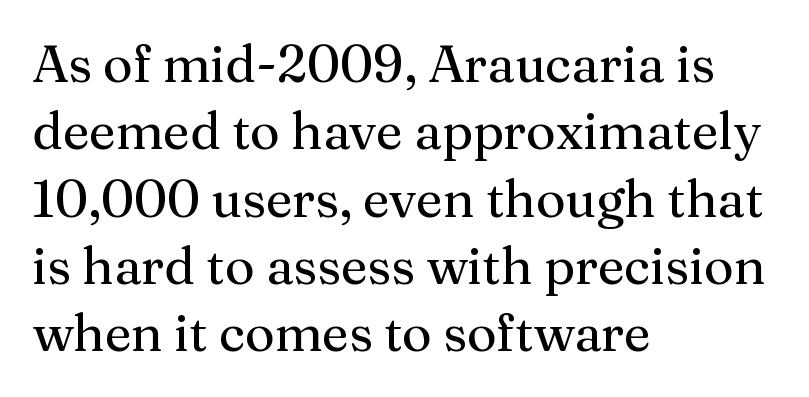
The image shows 51 px serif type, upright; set left-aligned, normal line spacing (1.32x), normal letter spacing, not underlined; medium stroke contrast and a medium x-height.
